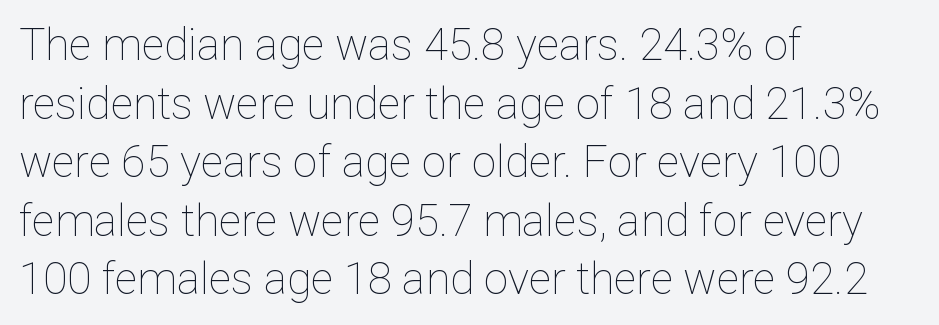
{"italic": "no", "bold": "no", "weight": "thin", "width": "normal", "stroke_contrast": "low", "x_height": "medium", "monospaced": "no", "underline": "no", "align": "left", "line_spacing": "normal", "line_spacing_ratio": 1.33, "letter_spacing": "normal", "letter_spacing_em": 0.0, "glyph_px": 44}
